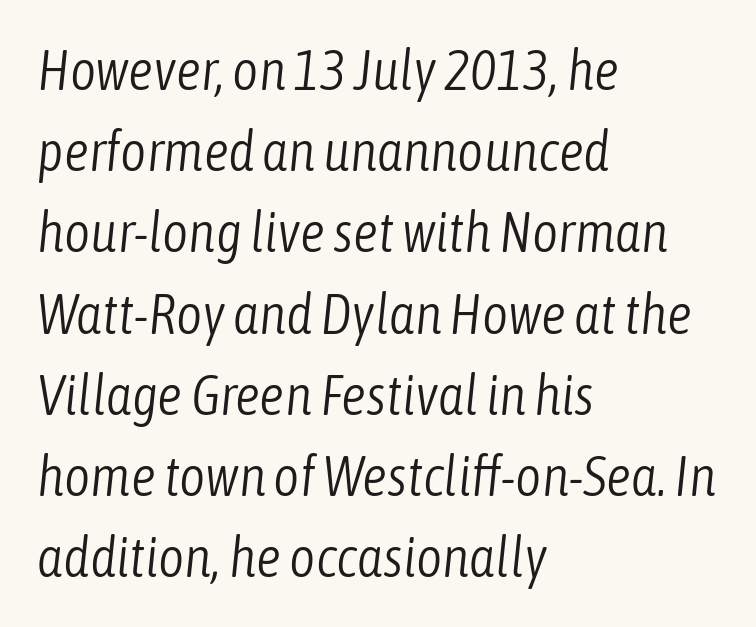
Q: Is the text bold? A: No.
Q: Is the text italic (slanted)? A: Yes, it leans right by about 6 degrees.
Q: Is the text underlined? A: No.
Q: How is the paragraph aligned? A: Left-aligned.
Q: Is the spacing between letters normal or unusually wide? A: Normal.
Q: Is the spacing between lines tight, normal or loose? A: Normal.
Q: Width (condensed, normal, or wide)? A: Condensed.
Q: Stroke contrast? A: Low.
Q: x-height? A: Medium.
Q: Monospaced? A: No.
